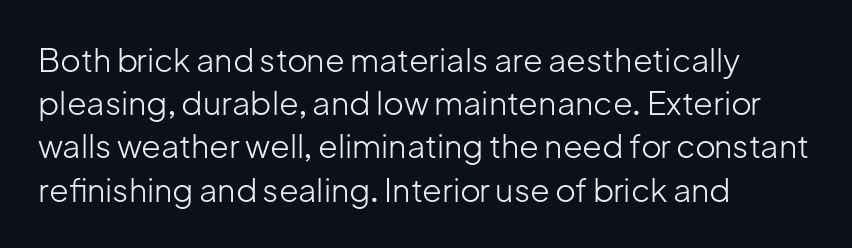
The image shows 32 px light sans-serif type, upright; set left-aligned, normal line spacing (1.35x), normal letter spacing, not underlined; low stroke contrast and a medium x-height.
